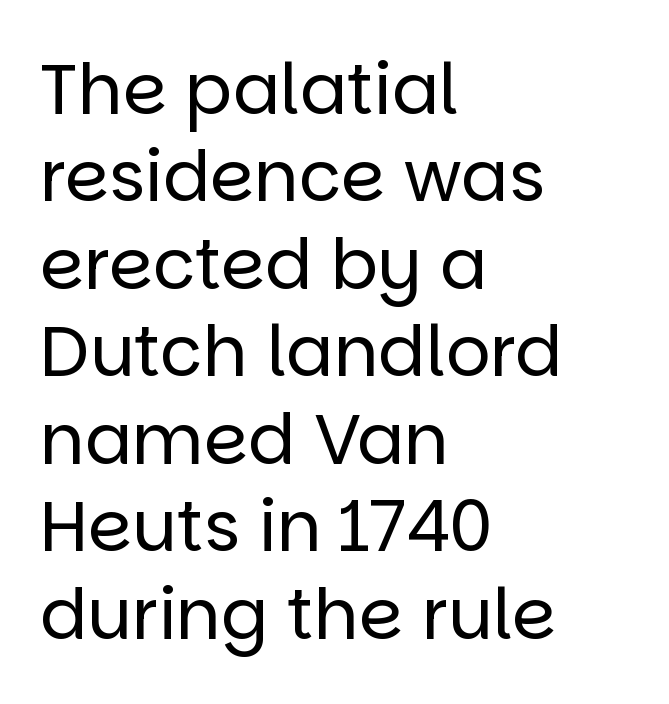
Q: Is the text bold? A: No.
Q: Is the text italic (slanted)? A: No, it is upright.
Q: Is the typeface a serif or a sans-serif typeface? A: Sans-serif.
Q: Is the text underlined? A: No.
Q: How is the paragraph aligned? A: Left-aligned.
Q: Is the spacing between letters normal or unusually wide? A: Normal.
Q: Is the spacing between lines tight, normal or loose? A: Normal.
Q: Width (condensed, normal, or wide)? A: Normal.
Q: Stroke contrast? A: Low.
Q: x-height? A: Large.
Q: Monospaced? A: No.
